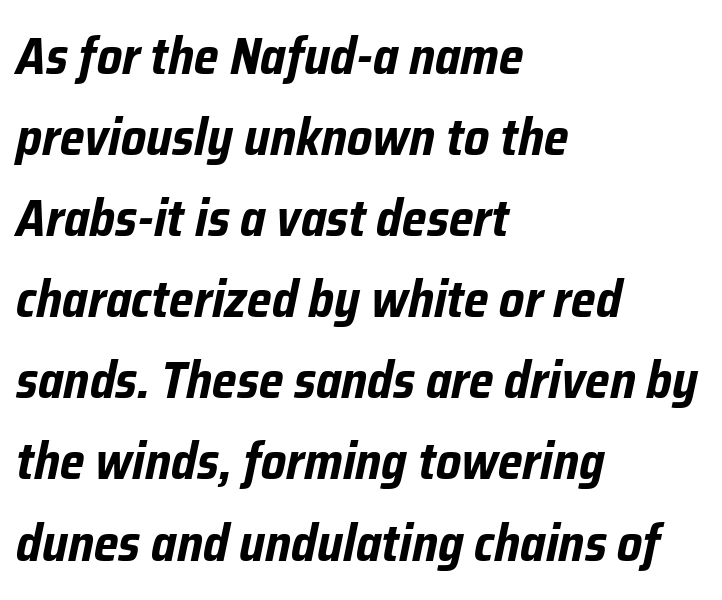
Q: Is the text bold? A: Yes.
Q: Is the text italic (slanted)? A: Yes, it leans right by about 12 degrees.
Q: Is the text underlined? A: No.
Q: How is the paragraph aligned? A: Left-aligned.
Q: Is the spacing between letters normal or unusually wide? A: Normal.
Q: Is the spacing between lines tight, normal or loose? A: Normal.
Q: Width (condensed, normal, or wide)? A: Condensed.
Q: Stroke contrast? A: Low.
Q: x-height? A: Medium.
Q: Monospaced? A: No.
